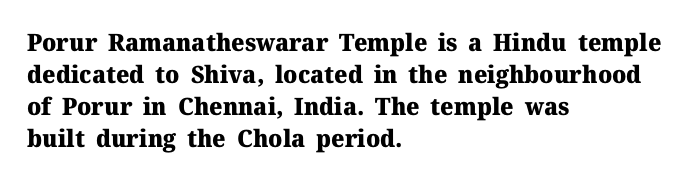
The image shows 24 px bold type, upright; set left-aligned, normal line spacing (1.33x), normal letter spacing, not underlined.
